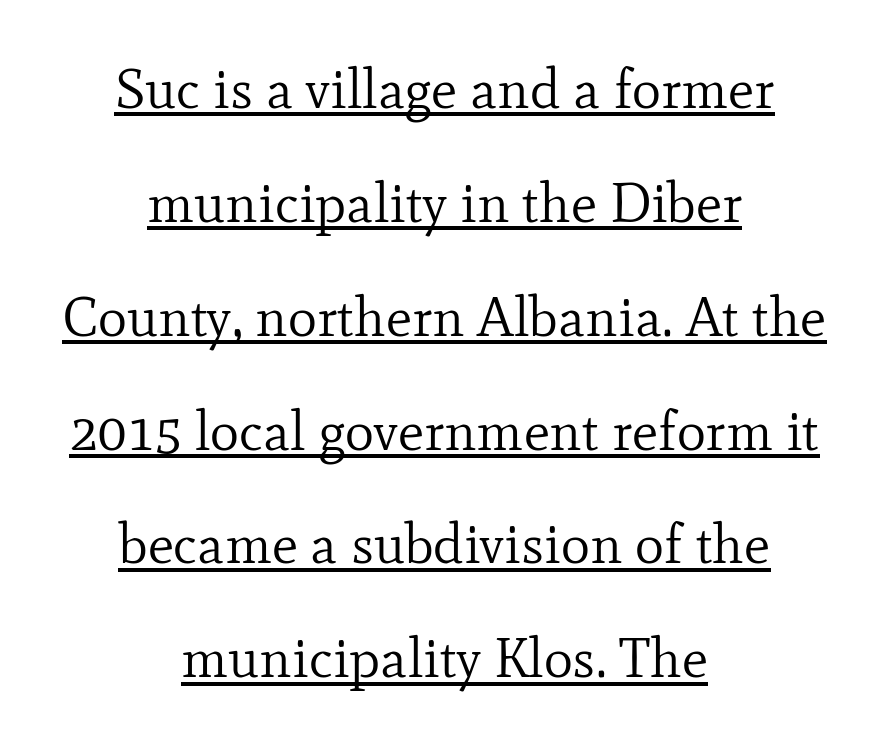
{"serif": "yes", "italic": "no", "bold": "no", "weight": "regular", "width": "normal", "stroke_contrast": "low", "x_height": "small", "monospaced": "no", "underline": "yes", "align": "center", "line_spacing": "loose", "line_spacing_ratio": 2.07, "letter_spacing": "normal", "letter_spacing_em": 0.0, "glyph_px": 55}
